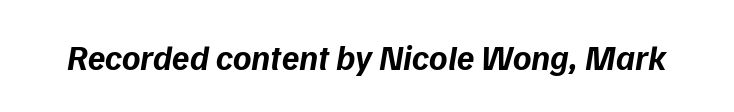
Q: Is the text bold? A: Yes.
Q: Is the text italic (slanted)? A: Yes, it leans right by about 9 degrees.
Q: Is the text underlined? A: No.
Q: Is the spacing between letters normal or unusually wide? A: Normal.
Q: Width (condensed, normal, or wide)? A: Normal.
Q: Stroke contrast? A: Low.
Q: x-height? A: Medium.
Q: Monospaced? A: No.
